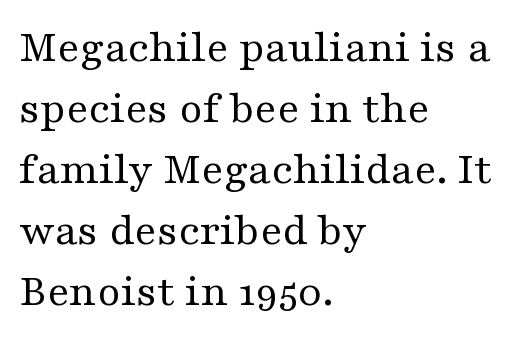
Q: Is the text bold? A: No.
Q: Is the text italic (slanted)? A: No, it is upright.
Q: Is the typeface a serif or a sans-serif typeface? A: Serif.
Q: Is the text underlined? A: No.
Q: How is the paragraph aligned? A: Left-aligned.
Q: Is the spacing between letters normal or unusually wide? A: Normal.
Q: Is the spacing between lines tight, normal or loose? A: Normal.
Q: Width (condensed, normal, or wide)? A: Wide.
Q: Stroke contrast? A: Medium.
Q: x-height? A: Medium.
Q: Monospaced? A: No.
